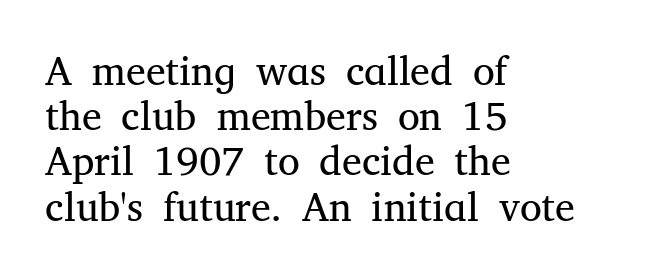
Q: Is the text bold? A: No.
Q: Is the text italic (slanted)? A: No, it is upright.
Q: Is the typeface a serif or a sans-serif typeface? A: Serif.
Q: Is the text underlined? A: No.
Q: How is the paragraph aligned? A: Left-aligned.
Q: Is the spacing between letters normal or unusually wide? A: Normal.
Q: Is the spacing between lines tight, normal or loose? A: Tight.
Q: Width (condensed, normal, or wide)? A: Normal.
Q: Stroke contrast? A: Medium.
Q: x-height? A: Medium.
Q: Monospaced? A: No.
